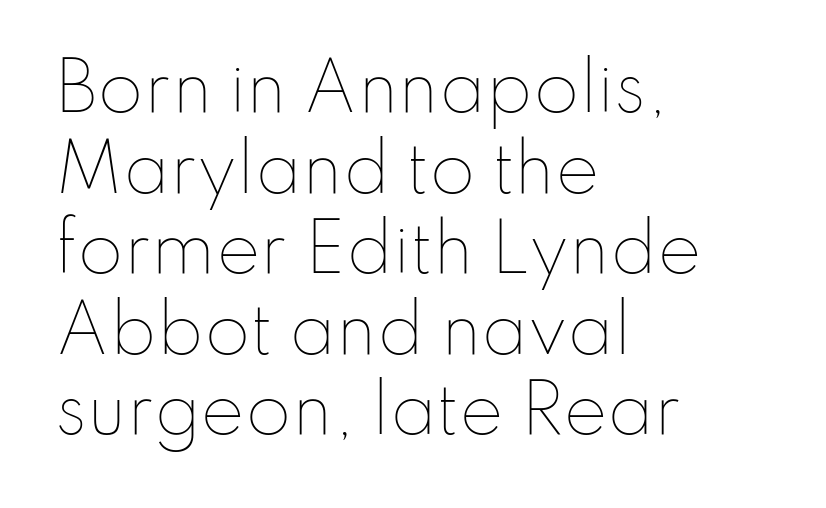
Q: Is the text bold? A: No.
Q: Is the text italic (slanted)? A: No, it is upright.
Q: Is the text underlined? A: No.
Q: How is the paragraph aligned? A: Left-aligned.
Q: Is the spacing between letters normal or unusually wide? A: Normal.
Q: Width (condensed, normal, or wide)? A: Normal.
Q: Stroke contrast? A: Low.
Q: x-height? A: Small.
Q: Monospaced? A: No.
